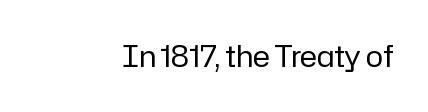
Does the lettering tilt? It doesn't — this is upright. Here the designer chose a conventional face with non-uniform glyph widths. Unmarked baselines from the first word to the last. Look at the tracking — it's just the regular setting, nothing added.
